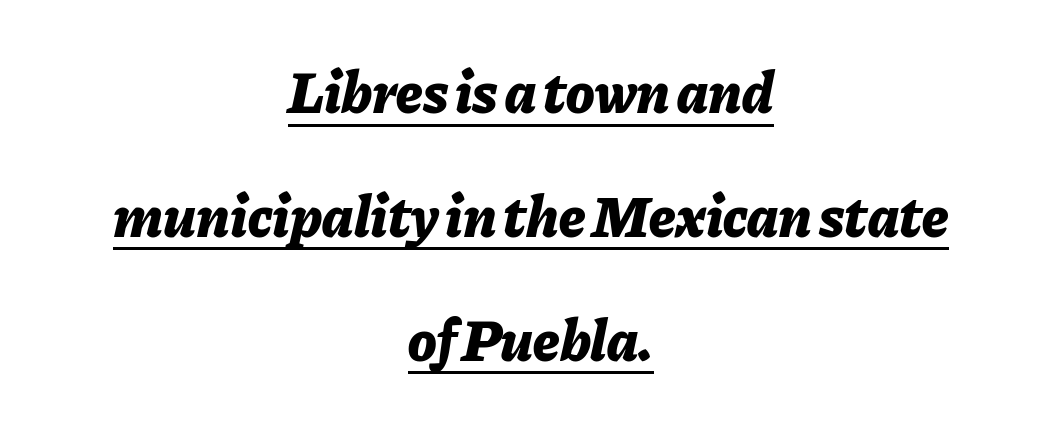
The tracking reads as untouched default to a designer's eye. The font is running at its bold setting. Students, observe: this is what heavily led, spacious text looks like. Does the lettering tilt? It does — this is italic. This is underlined copy, the kind a proofreader might mark for attention.
